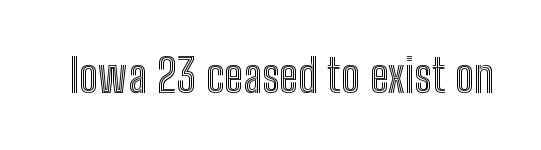
{"italic": "no", "width": "condensed", "x_height": "medium", "monospaced": "no", "underline": "no", "letter_spacing": "normal", "letter_spacing_em": 0.0, "glyph_px": 46}
